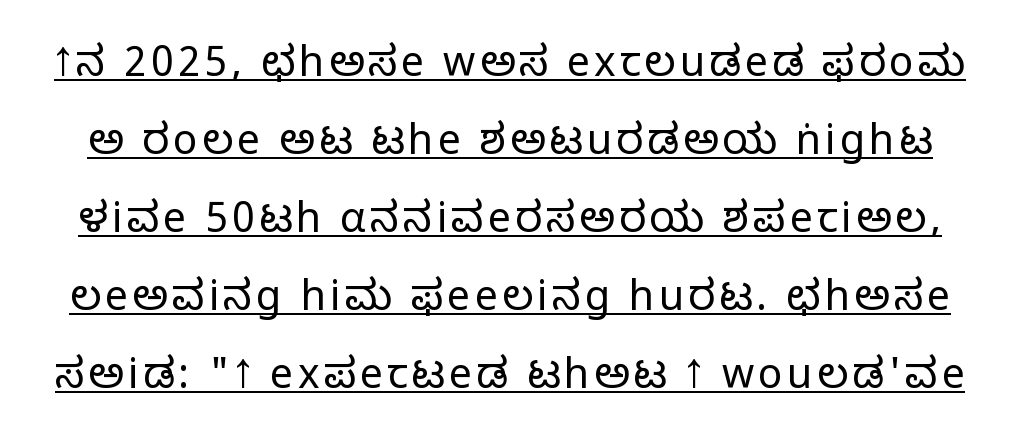
Q: Is the text bold? A: No.
Q: Is the text italic (slanted)? A: No, it is upright.
Q: Is the typeface a serif or a sans-serif typeface? A: Sans-serif.
Q: Is the text underlined? A: Yes.
Q: Is the spacing between lines tight, normal or loose? A: Loose.
Q: Width (condensed, normal, or wide)? A: Normal.
Q: Stroke contrast? A: Low.
Q: x-height? A: Medium.
Q: Monospaced? A: No.
